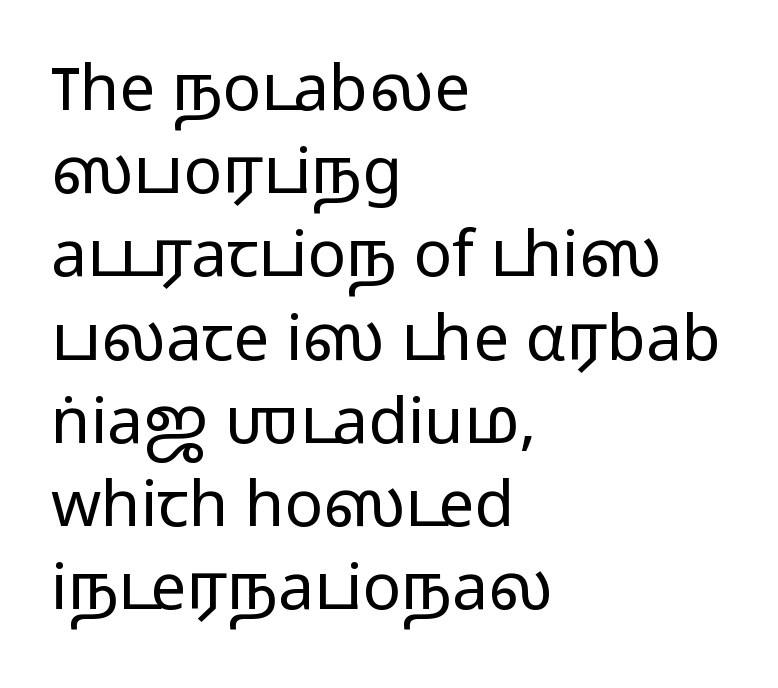
{"serif": "no", "italic": "no", "bold": "no", "weight": "light", "width": "wide", "stroke_contrast": "low", "x_height": "medium", "monospaced": "no", "underline": "no", "align": "left", "line_spacing": "normal", "line_spacing_ratio": 1.3, "letter_spacing": "normal", "letter_spacing_em": 0.0, "glyph_px": 64}
